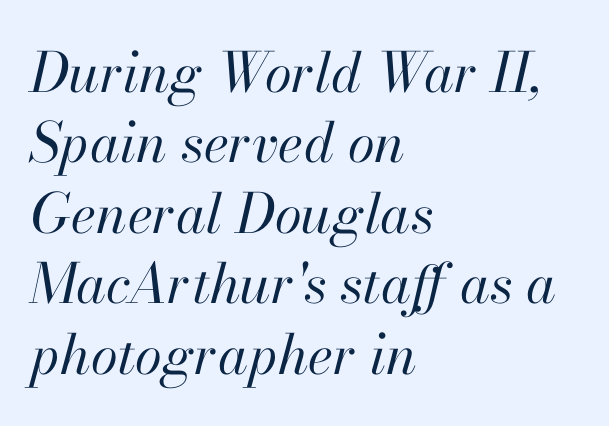
The setting favours the left margin, as ordinary paragraphs usually do. Counters stay open thanks to moderate or lighter strokes. This sample has the flowing, uneven cadence of proportional lettering. Beneath every word, the page is bare.
